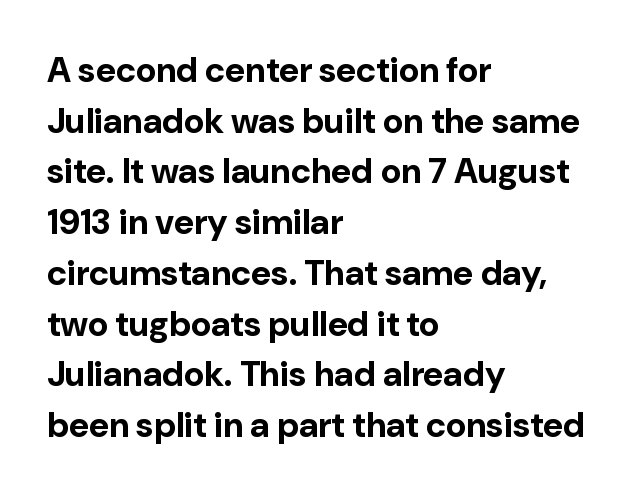
The image shows 35 px bold sans-serif type, upright; set left-aligned, normal line spacing (1.45x), normal letter spacing, not underlined; low stroke contrast and a medium x-height.
